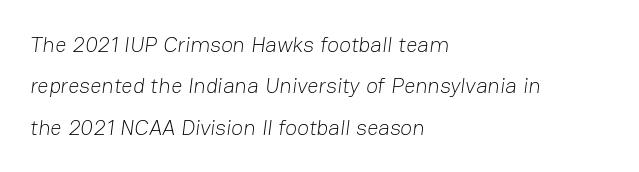
Q: Is the text bold? A: No.
Q: Is the text underlined? A: No.
Q: How is the paragraph aligned? A: Left-aligned.
Q: Is the spacing between letters normal or unusually wide? A: Normal.
